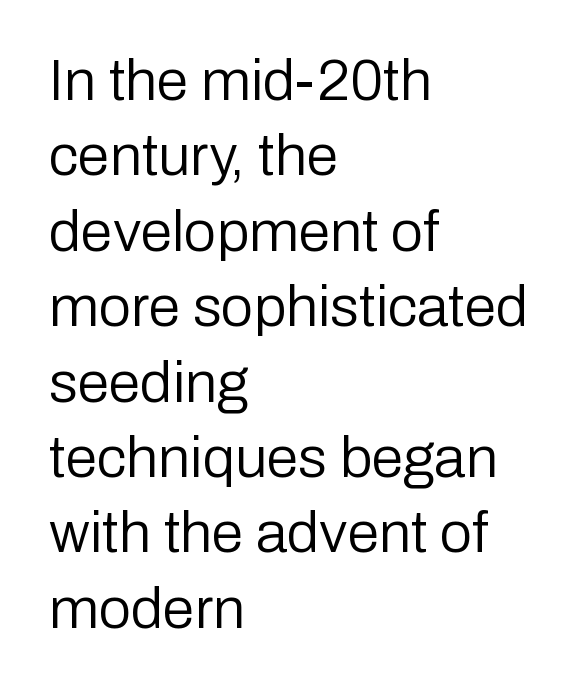
The image shows 58 px regular-weight sans-serif type, upright; set left-aligned, normal line spacing (1.3x), normal letter spacing, not underlined; low stroke contrast and a medium x-height.
